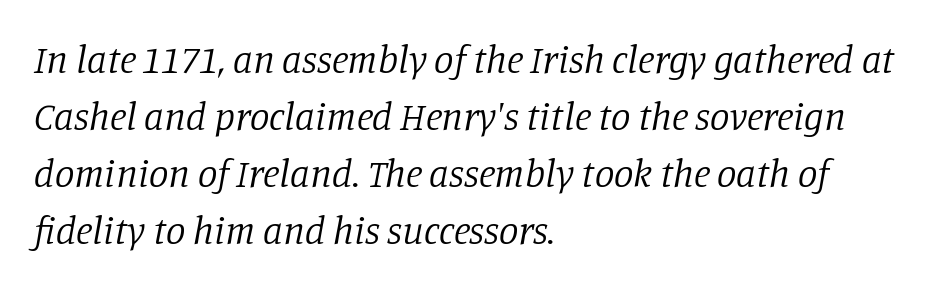
Leading: standard. Notice how the stems are inclined rather than vertical — that's the hallmark of italics. The text was rendered using a seriffed face with decorative stroke endings. The passage shown is typed in a proportional face where columns would drift. Letter spacing: default.
